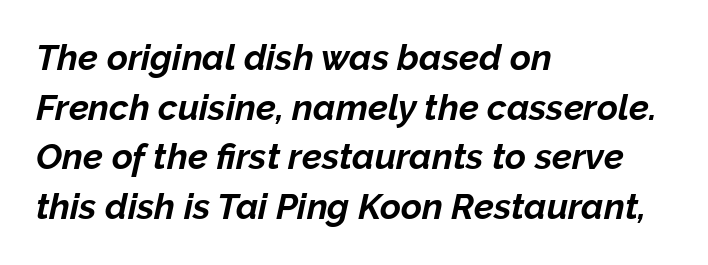
There's an unmistakable incline to the writing here. Inter-character spacing is left at the font's built-in metrics. The words here are not underlined. This is heavy type, rendered in bold. Does the leading feel generous? No, just average.
